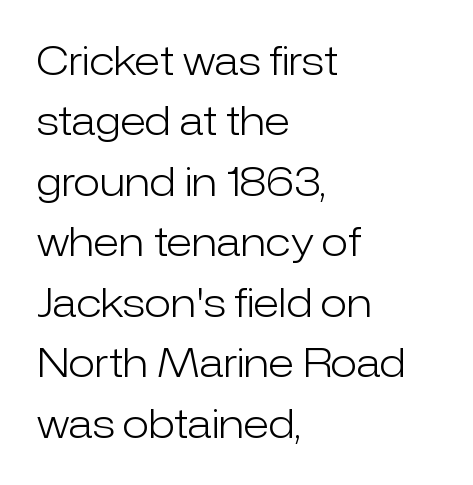
Do the characters align in a grid? No, the font is proportional. Observe the ordinary spacing: letters are neighbours, not strangers. The space directly below the letters is spotless. Weight: not bold — regular or lighter. Which margin do the lines hug? The left one — the right edge is uneven. Serif or sans? Sans — the stroke terminals are bare.
